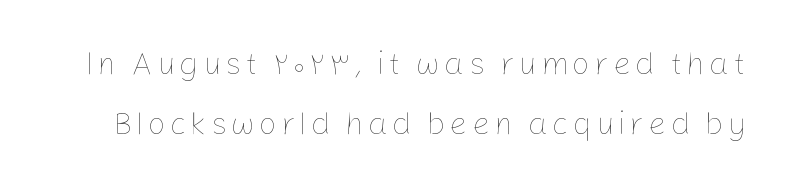
{"italic": "no", "bold": "no", "weight": "thin", "width": "normal", "stroke_contrast": "low", "x_height": "medium", "monospaced": "no", "underline": "no", "line_spacing_ratio": 1.86, "glyph_px": 32}
